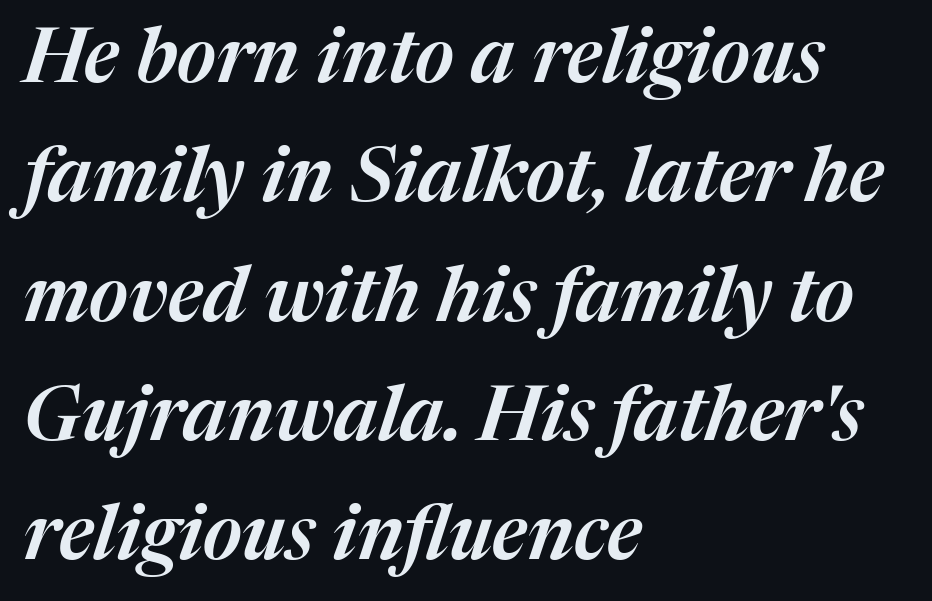
{"italic": "yes", "lean": "right", "slant_degrees": 17, "width": "normal", "stroke_contrast": "medium", "x_height": "medium", "monospaced": "no", "underline": "no", "align": "left", "line_spacing": "normal", "line_spacing_ratio": 1.57, "letter_spacing": "normal", "letter_spacing_em": 0.0, "glyph_px": 76}
